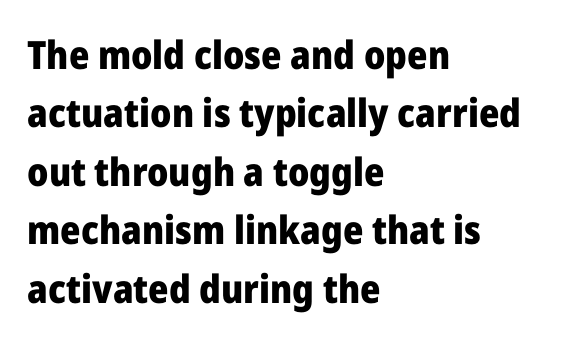
Q: Is the text bold? A: Yes.
Q: Is the text italic (slanted)? A: No, it is upright.
Q: Is the typeface a serif or a sans-serif typeface? A: Sans-serif.
Q: Is the text underlined? A: No.
Q: How is the paragraph aligned? A: Left-aligned.
Q: Is the spacing between letters normal or unusually wide? A: Normal.
Q: Is the spacing between lines tight, normal or loose? A: Normal.
Q: Width (condensed, normal, or wide)? A: Normal.
Q: Stroke contrast? A: Low.
Q: x-height? A: Medium.
Q: Monospaced? A: No.
